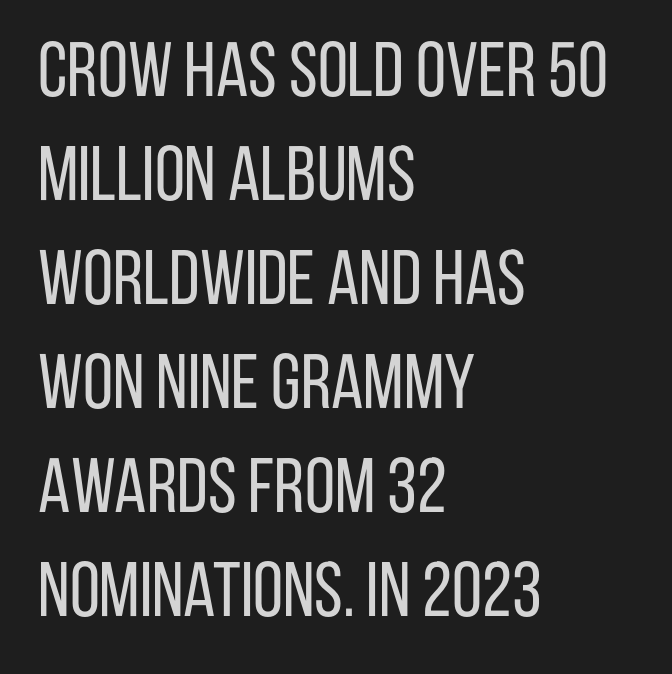
The image shows 77 px regular-weight, condensed sans-serif type, upright; set left-aligned, normal line spacing (1.35x), normal letter spacing, not underlined; low stroke contrast and a large x-height.
